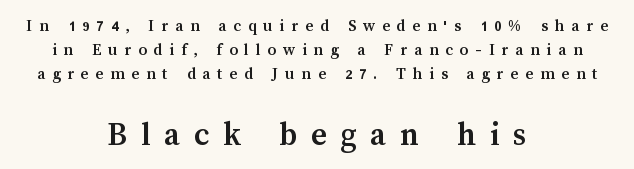
The image shows 34 px semibold type, upright; set centered, normal line spacing (1.42x), unusually wide letter spacing (+0.4 em), not underlined; the second (bottom) block is 2.0x larger; medium stroke contrast and a medium x-height.
